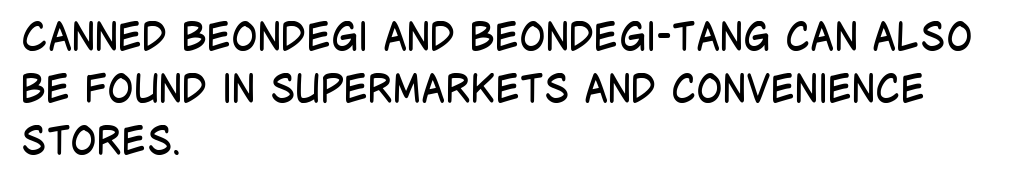
{"serif": "no", "italic": "no", "bold": "no", "weight": "regular", "width": "condensed", "stroke_contrast": "low", "x_height": "large", "monospaced": "no", "underline": "no", "align": "left", "line_spacing": "normal", "line_spacing_ratio": 1.33, "letter_spacing": "normal", "letter_spacing_em": 0.0, "glyph_px": 39}
